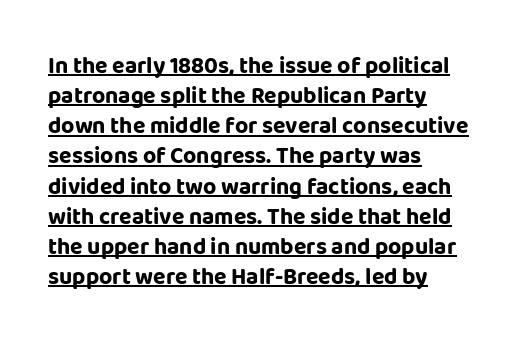
{"italic": "no", "bold": "yes", "underline": "yes", "align": "left", "line_spacing": "normal", "line_spacing_ratio": 1.31, "letter_spacing": "normal", "letter_spacing_em": 0.0, "glyph_px": 23}
